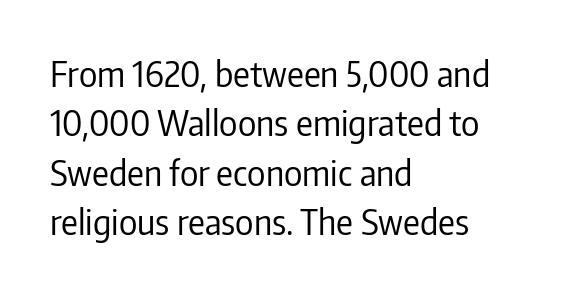
Is the letter spacing exaggerated? No — it looks like the ordinary default. The face looks like a standard text weight, possibly lighter. Beneath every word, the page is bare. Posture: vertical. A typesetter would call this leading conventional body-copy spacing. Does the copy run flush right? No — it runs flush left.
